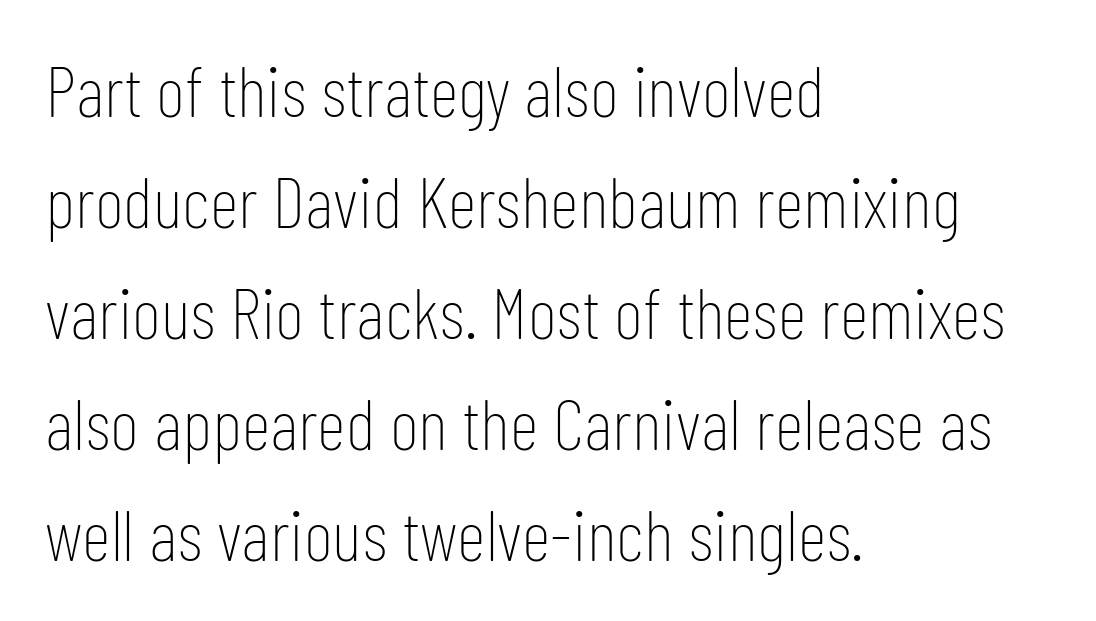
{"serif": "no", "italic": "no", "bold": "no", "weight": "thin", "width": "condensed", "stroke_contrast": "low", "x_height": "medium", "monospaced": "no", "underline": "no", "align": "left", "line_spacing": "normal", "line_spacing_ratio": 1.54, "letter_spacing": "normal", "letter_spacing_em": 0.0, "glyph_px": 72}
